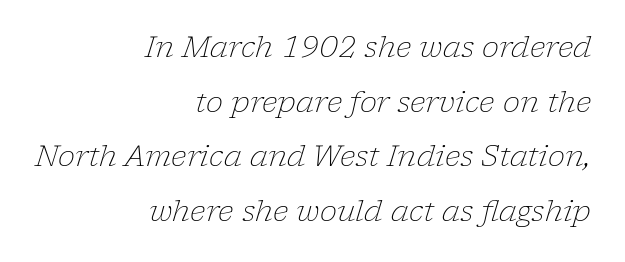
{"serif": "yes", "italic": "yes", "lean": "right", "slant_degrees": 17, "bold": "no", "weight": "light", "width": "normal", "stroke_contrast": "low", "x_height": "medium", "monospaced": "no", "underline": "no", "align": "right", "line_spacing_ratio": 1.88, "letter_spacing": "normal", "letter_spacing_em": 0.0, "glyph_px": 29}
